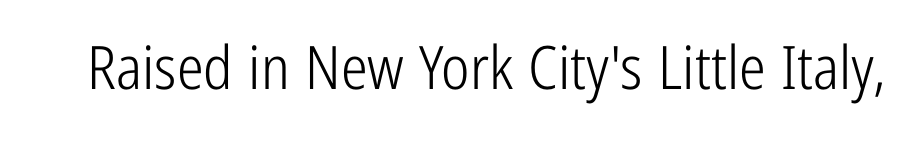
Q: Is the text bold? A: No.
Q: Is the text italic (slanted)? A: No, it is upright.
Q: Is the typeface a serif or a sans-serif typeface? A: Sans-serif.
Q: Is the text underlined? A: No.
Q: Is the spacing between letters normal or unusually wide? A: Normal.
Q: Width (condensed, normal, or wide)? A: Condensed.
Q: Stroke contrast? A: Low.
Q: x-height? A: Medium.
Q: Monospaced? A: No.
